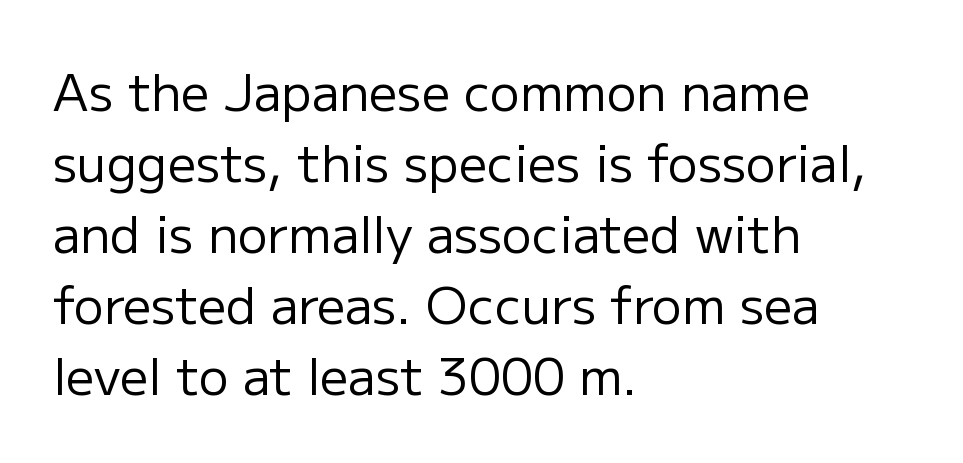
The image shows 50 px regular-weight sans-serif type, upright; set left-aligned, normal line spacing (1.42x), normal letter spacing, not underlined; low stroke contrast and a medium x-height.
